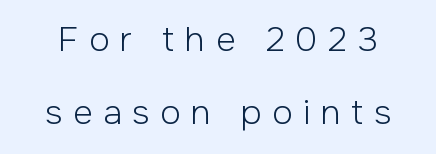
This is the regular roman posture of the typeface. The strokes are not fattened; the text isn't bold. Spacing verdict: proportional, widths tailored to each character. Letters rest on an invisible, unmarked baseline. Nope, no serifs anywhere on these letters.
